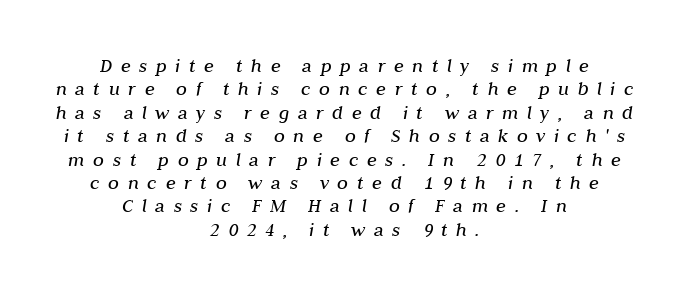
Posture: slanted. The paragraph has two soft edges and a firm central axis. Spacing between characters has been opened up far beyond the box default. No chunkiness to these letters — they're not bold.
